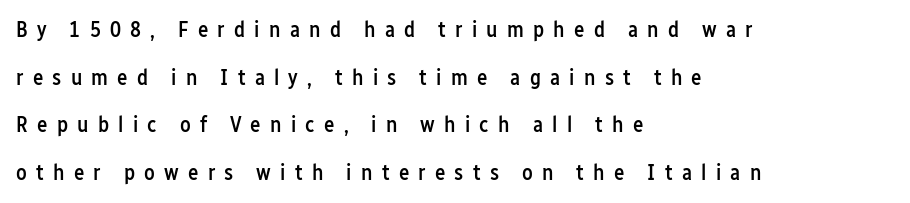
Q: Is the text bold? A: Semi-bold.
Q: Is the text italic (slanted)? A: No, it is upright.
Q: Is the text underlined? A: No.
Q: How is the paragraph aligned? A: Left-aligned.
Q: Is the spacing between letters normal or unusually wide? A: Unusually wide.
Q: Is the spacing between lines tight, normal or loose? A: Loose.
